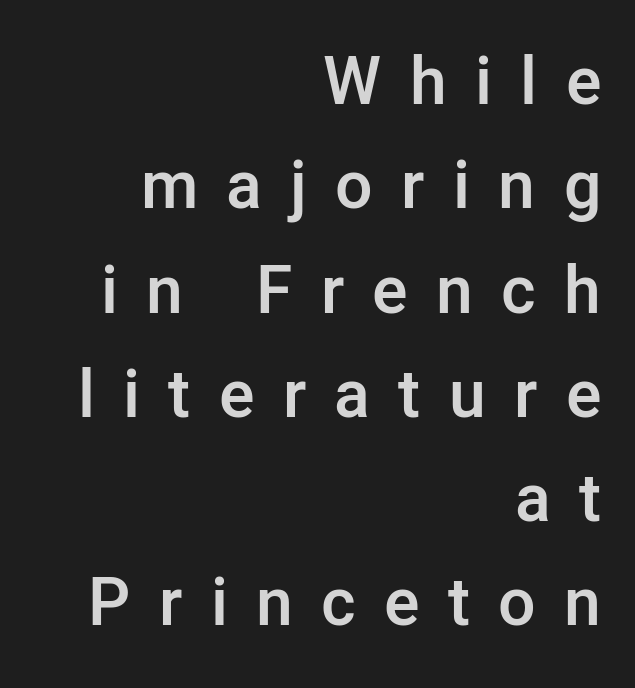
The image shows 66 px semibold sans-serif type, upright; set right-aligned, normal line spacing (1.58x), unusually wide letter spacing (+0.43 em), not underlined; low stroke contrast and a medium x-height.
